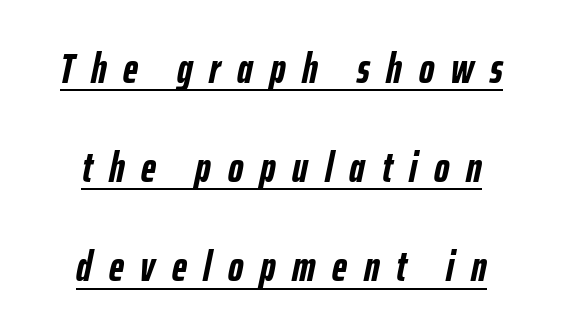
Leftover space on each line is divided equally before and after the words. Heft: maximum for text — a bold. Looking at the ascenders, they clearly lean. The letters advance in unequal steps, a hallmark of proportional type. Someone cranked the tracking dial way up on this one.
